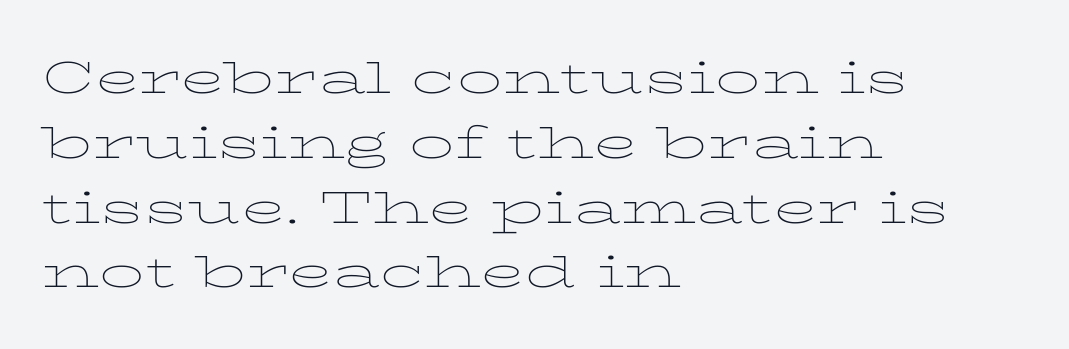
{"serif": "yes", "italic": "no", "bold": "no", "weight": "thin", "width": "wide", "stroke_contrast": "low", "x_height": "medium", "monospaced": "no", "underline": "no", "align": "left", "line_spacing": "normal", "line_spacing_ratio": 1.44, "letter_spacing": "normal", "letter_spacing_em": 0.0, "glyph_px": 45}
